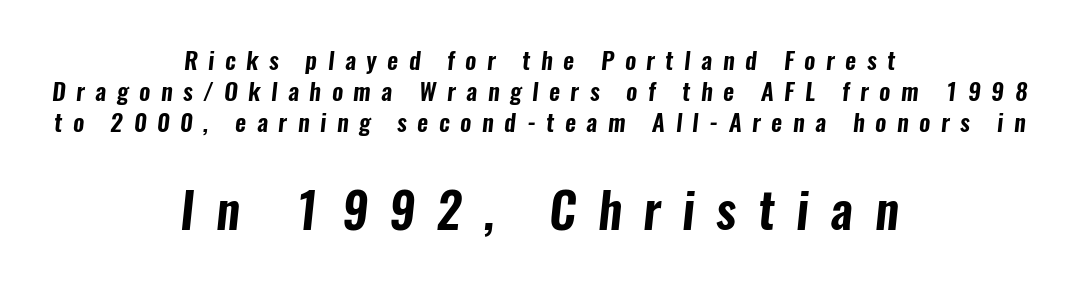
A student would notice the bottom passage is typeset larger than what precedes it. Leading matches the norm, producing a regular column. Looks like regular typesetting: each glyph gets only the width it needs. Check the space under the baseline: it is left empty. No feet cap the strokes, marking this as sans-serif type. The whitespace from short lines is split evenly between both sides.
